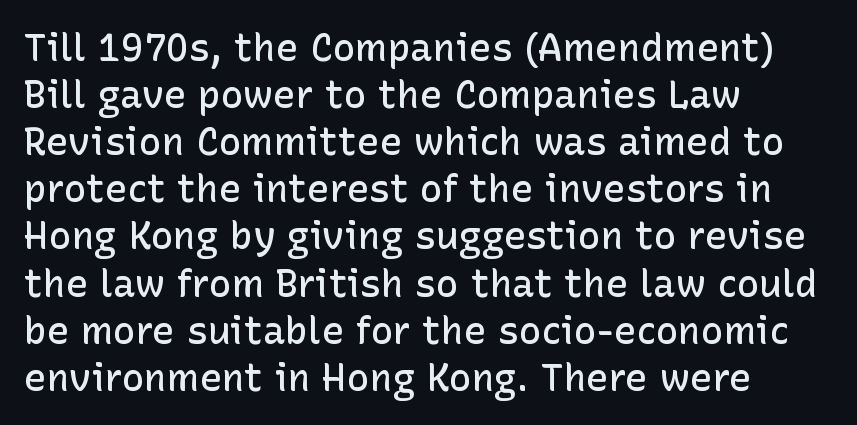
Q: Is the text bold? A: Semi-bold.
Q: Is the text italic (slanted)? A: No, it is upright.
Q: Is the typeface a serif or a sans-serif typeface? A: Sans-serif.
Q: Is the text underlined? A: No.
Q: How is the paragraph aligned? A: Left-aligned.
Q: Is the spacing between letters normal or unusually wide? A: Normal.
Q: Width (condensed, normal, or wide)? A: Normal.
Q: Stroke contrast? A: Low.
Q: x-height? A: Medium.
Q: Monospaced? A: No.
